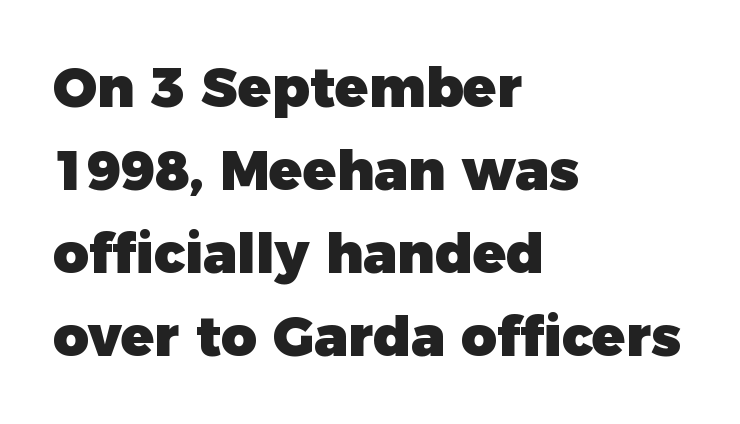
{"serif": "no", "italic": "no", "bold": "yes", "weight": "heavy", "width": "normal", "stroke_contrast": "low", "x_height": "medium", "monospaced": "no", "underline": "no", "align": "left", "line_spacing": "normal", "line_spacing_ratio": 1.51, "letter_spacing": "normal", "letter_spacing_em": 0.0, "glyph_px": 55}
